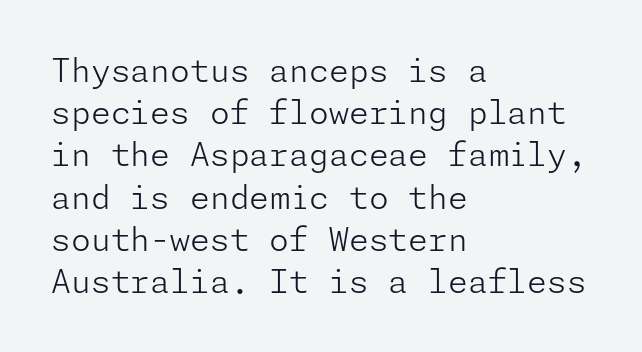
The image shows 32 px light sans-serif type, upright; set left-aligned, normal line spacing (1.32x), normal letter spacing, not underlined; low stroke contrast and a medium x-height.
